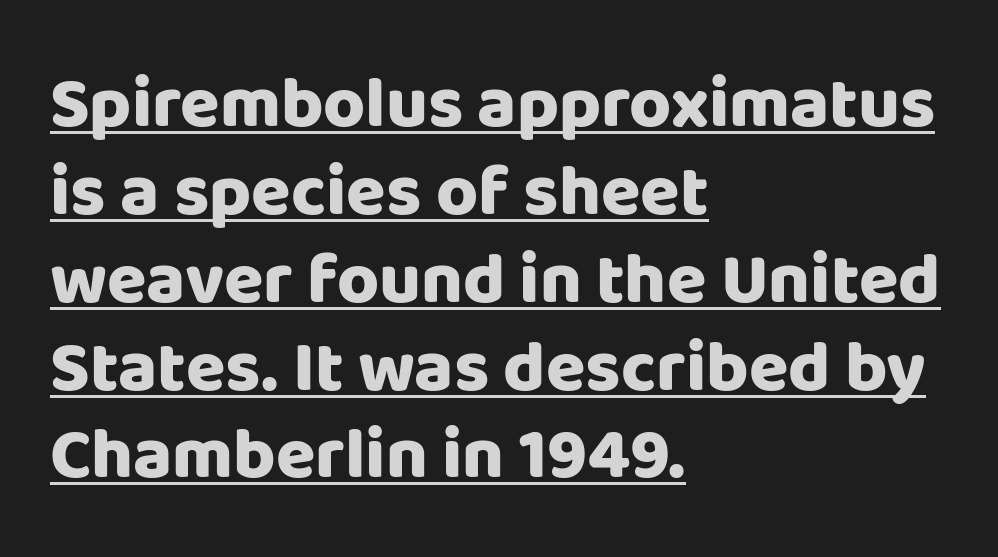
Q: Is the text bold? A: Yes.
Q: Is the text italic (slanted)? A: No, it is upright.
Q: Is the typeface a serif or a sans-serif typeface? A: Sans-serif.
Q: Is the text underlined? A: Yes.
Q: How is the paragraph aligned? A: Left-aligned.
Q: Is the spacing between letters normal or unusually wide? A: Normal.
Q: Width (condensed, normal, or wide)? A: Normal.
Q: Stroke contrast? A: Low.
Q: x-height? A: Large.
Q: Monospaced? A: No.
